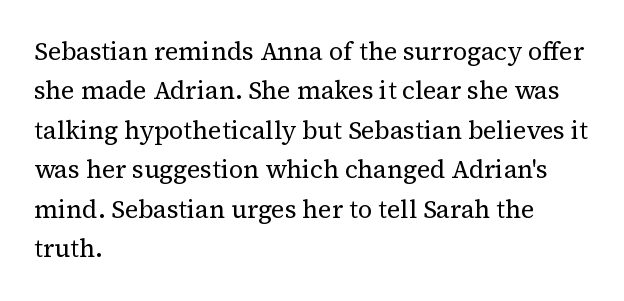
Q: Is the text bold? A: No.
Q: Is the text italic (slanted)? A: No, it is upright.
Q: Is the text underlined? A: No.
Q: How is the paragraph aligned? A: Left-aligned.
Q: Is the spacing between letters normal or unusually wide? A: Normal.
Q: Is the spacing between lines tight, normal or loose? A: Normal.
